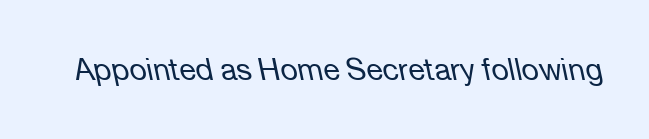
{"italic": "yes", "lean": "left", "slant_degrees": 12, "bold": "no", "weight": "regular", "width": "normal", "stroke_contrast": "low", "x_height": "medium", "monospaced": "no", "underline": "no", "letter_spacing": "normal", "letter_spacing_em": 0.0, "glyph_px": 30}
